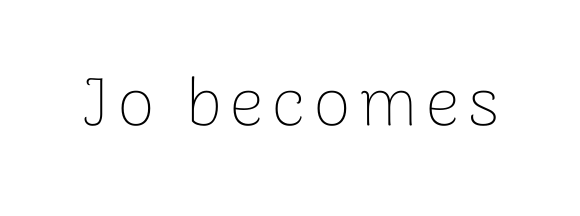
The type sits square on the baseline with zero lean. What kind of face is this? One without serifs — a sans. Note the varied advance widths — an 'i' is clearly narrower than an 'm'. Think standard paragraph weight, or any step lighter than that. The string is rendered with underlining switched off.
